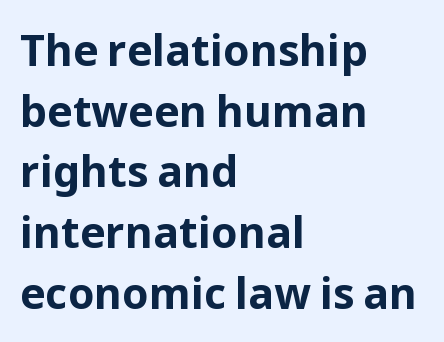
The image shows 43 px bold sans-serif type, upright; set left-aligned, normal line spacing (1.41x), normal letter spacing, not underlined; low stroke contrast and a medium x-height.
